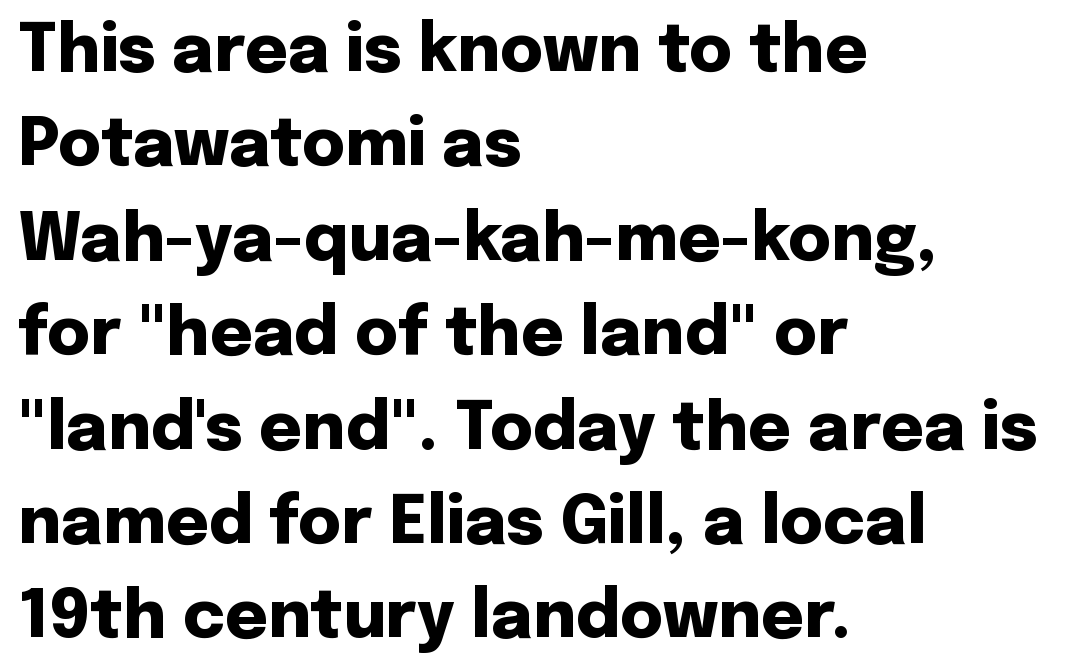
A typesetter would call this proportional, since set widths differ per character. Inter-character spacing is left at the font's built-in metrics. Posture: vertical. The rendering anchors every line to the left-hand side.
